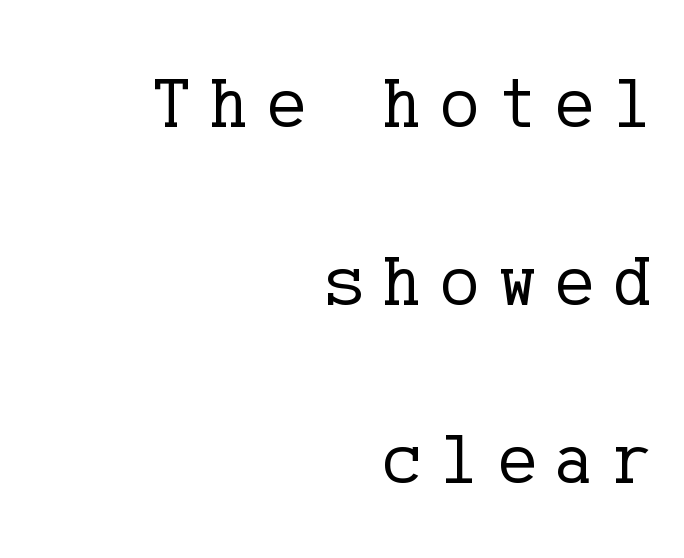
{"serif": "yes", "italic": "no", "bold": "no", "weight": "regular", "width": "normal", "stroke_contrast": "low", "x_height": "medium", "underline": "no", "align": "right", "line_spacing": "loose", "line_spacing_ratio": 2.47, "letter_spacing": "wide", "letter_spacing_em": 0.27, "glyph_px": 72}
